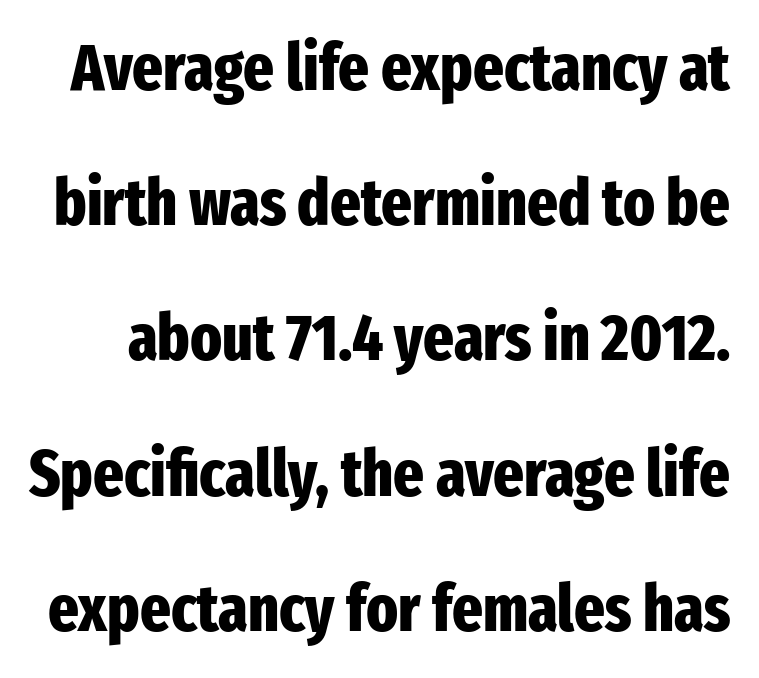
The passage shown is typeset with a sans-serif family. The gaps between neighbouring characters are ordinary and unremarkable. You could not count columns in this text — the font is proportionally spaced. Underlining? Definitely not there. The leading is generous, giving the passage an open texture.
